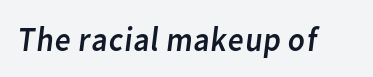
{"serif": "no", "bold": "no", "weight": "regular", "width": "normal", "stroke_contrast": "low", "x_height": "medium", "monospaced": "no", "underline": "no", "letter_spacing": "normal", "letter_spacing_em": 0.0, "glyph_px": 35}
